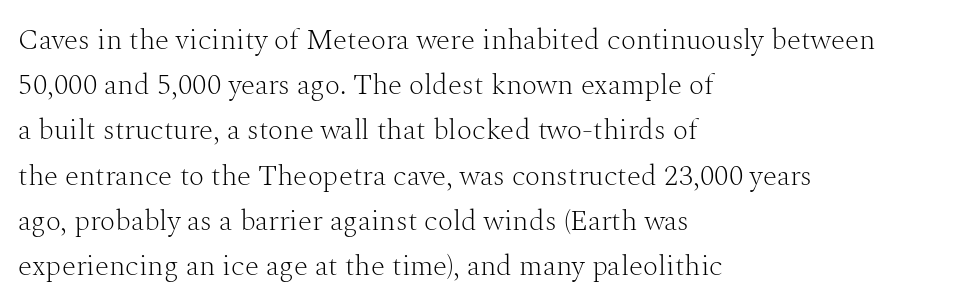
{"serif": "yes", "italic": "no", "bold": "no", "weight": "light", "width": "normal", "stroke_contrast": "medium", "x_height": "medium", "monospaced": "no", "underline": "no", "align": "left", "line_spacing": "normal", "line_spacing_ratio": 1.56, "letter_spacing": "normal", "letter_spacing_em": 0.0, "glyph_px": 29}
